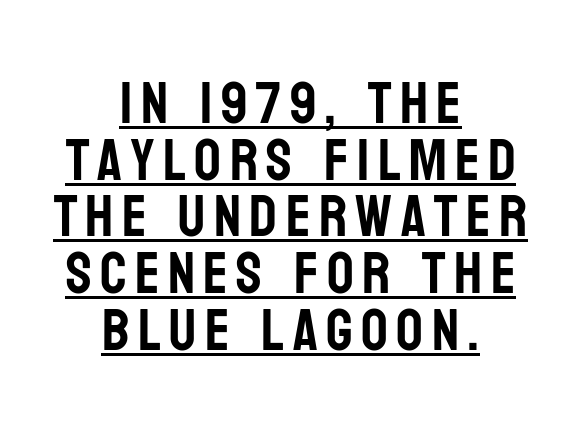
Decoration check: the copy is underlined. Posture: straight, roman, zero tilt. Varying glyph widths throughout — classic text-font behaviour. Notice how descenders almost collide with the ascenders below — that's tight leading. These lines stack symmetrically, like a column narrowing and widening about its center. Observe the absence of serifs on each vertical stroke in this sample.
